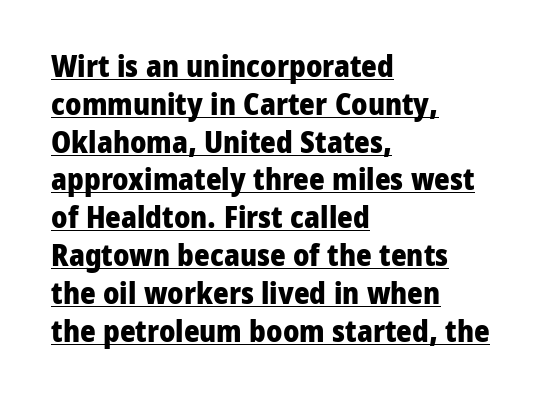
The designer went with a sans here, leaving each stem footless. Summary of vertical rhythm: regular, with standard interline spacing. A roman cut, with each character standing at attention. Do the characters align in a grid? No, the font is proportional. The specimen includes a rule beneath the text block's lines. Spacing between characters is what you'd get straight out of the box.
